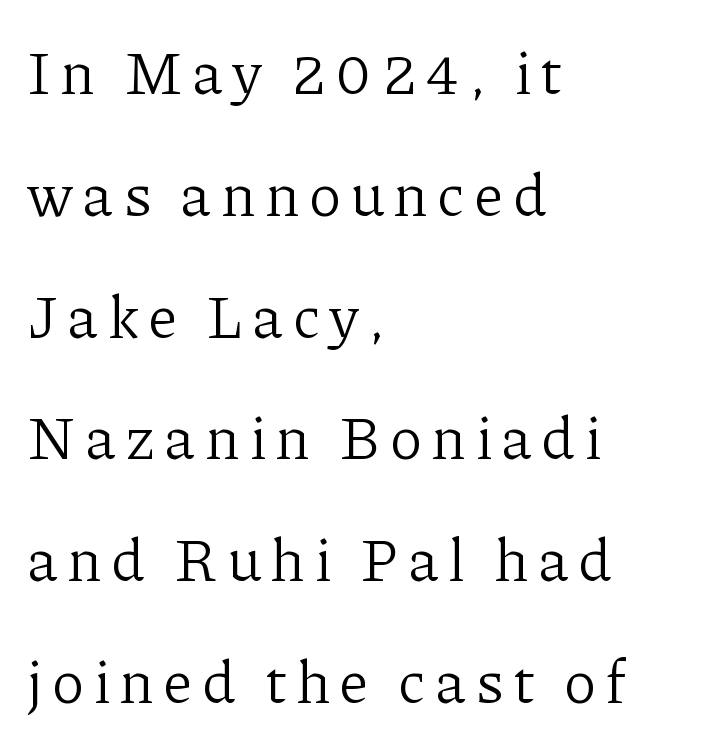
{"serif": "yes", "italic": "no", "bold": "no", "weight": "light", "width": "normal", "stroke_contrast": "low", "x_height": "medium", "monospaced": "no", "underline": "no", "align": "left", "line_spacing": "loose", "line_spacing_ratio": 2.03, "glyph_px": 60}
